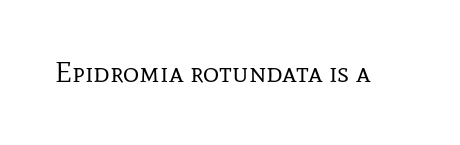
{"serif": "yes", "italic": "no", "bold": "no", "weight": "regular", "width": "normal", "stroke_contrast": "low", "x_height": "medium", "monospaced": "no", "underline": "no", "letter_spacing": "normal", "letter_spacing_em": 0.0, "glyph_px": 28}
